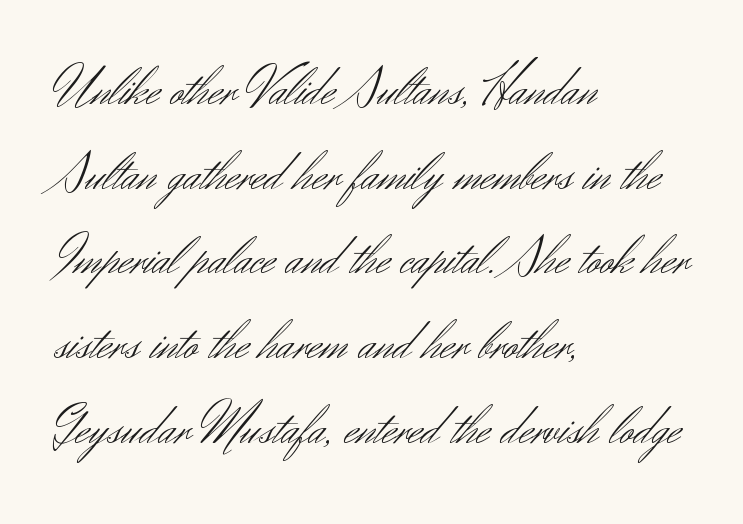
The ragged edge is on the right, which tells us the setting is flush left. To sum up the face: it is a sans, with no serifs. Whoever set this chose a conventional vertical rhythm. Inter-character spacing is left at the font's built-in metrics. The letters look calm and open, with moderate or lighter stems.
